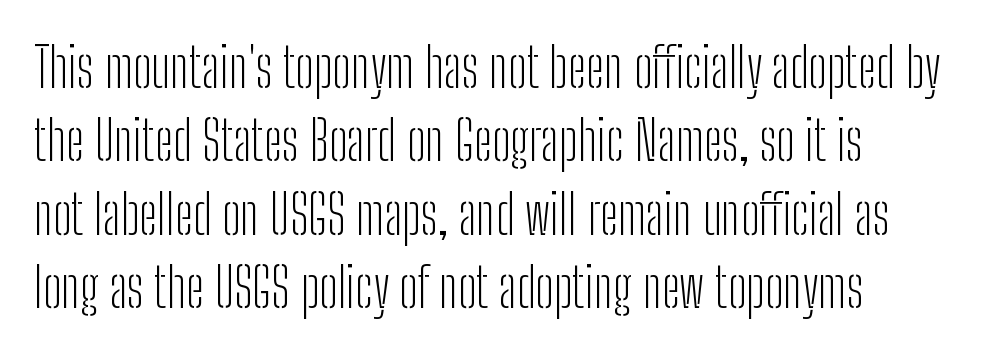
Q: Is the text bold? A: No.
Q: Is the text italic (slanted)? A: No, it is upright.
Q: Is the typeface a serif or a sans-serif typeface? A: Sans-serif.
Q: Is the text underlined? A: No.
Q: How is the paragraph aligned? A: Left-aligned.
Q: Is the spacing between letters normal or unusually wide? A: Normal.
Q: Is the spacing between lines tight, normal or loose? A: Normal.
Q: Width (condensed, normal, or wide)? A: Condensed.
Q: Stroke contrast? A: Low.
Q: x-height? A: Medium.
Q: Monospaced? A: No.
